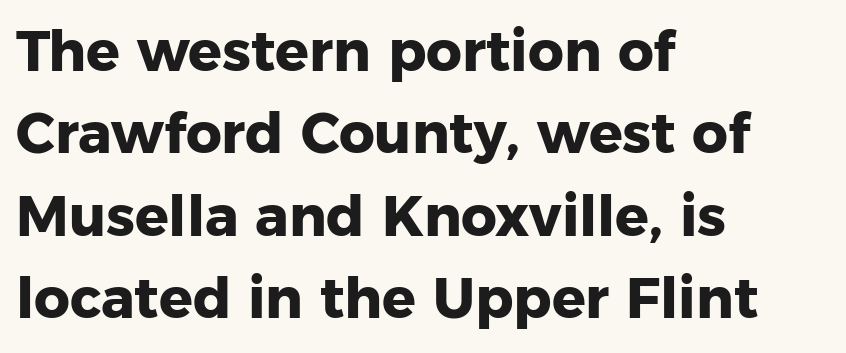
The image shows 56 px heavy sans-serif type, upright; set left-aligned, normal line spacing (1.47x), normal letter spacing, not underlined; low stroke contrast and a medium x-height.
